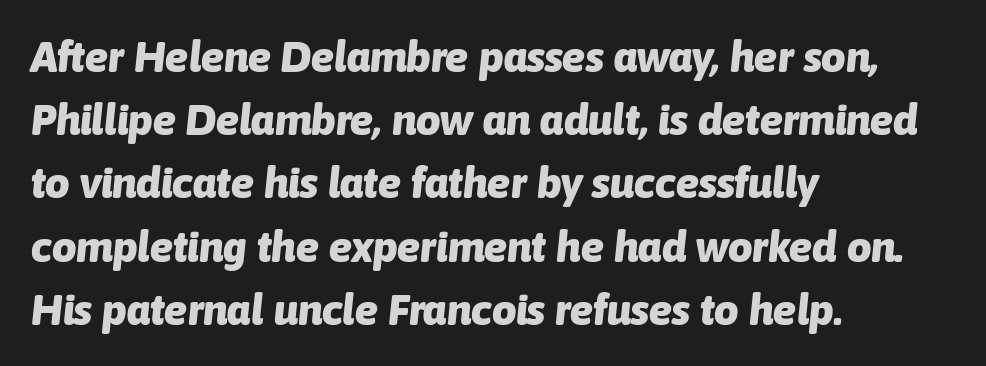
Q: Is the text bold? A: Yes.
Q: Is the text italic (slanted)? A: Yes, it leans right by about 6 degrees.
Q: Is the text underlined? A: No.
Q: How is the paragraph aligned? A: Left-aligned.
Q: Is the spacing between letters normal or unusually wide? A: Normal.
Q: Is the spacing between lines tight, normal or loose? A: Normal.
Q: Width (condensed, normal, or wide)? A: Normal.
Q: Stroke contrast? A: Low.
Q: x-height? A: Medium.
Q: Monospaced? A: No.
